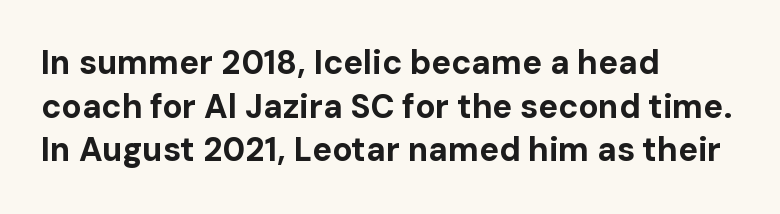
Q: Is the text bold? A: Yes.
Q: Is the text italic (slanted)? A: No, it is upright.
Q: Is the typeface a serif or a sans-serif typeface? A: Sans-serif.
Q: Is the text underlined? A: No.
Q: How is the paragraph aligned? A: Left-aligned.
Q: Is the spacing between letters normal or unusually wide? A: Normal.
Q: Is the spacing between lines tight, normal or loose? A: Normal.
Q: Width (condensed, normal, or wide)? A: Normal.
Q: Stroke contrast? A: Low.
Q: x-height? A: Medium.
Q: Monospaced? A: No.
